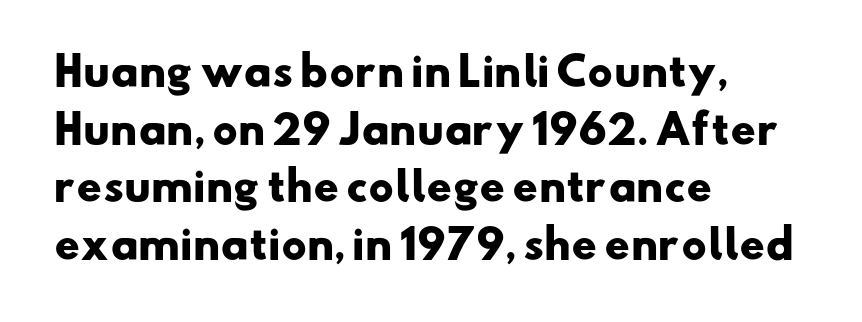
The image shows 39 px heavy, wide sans-serif type; set left-aligned, normal line spacing (1.48x), normal letter spacing, not underlined; low stroke contrast and a small x-height.
